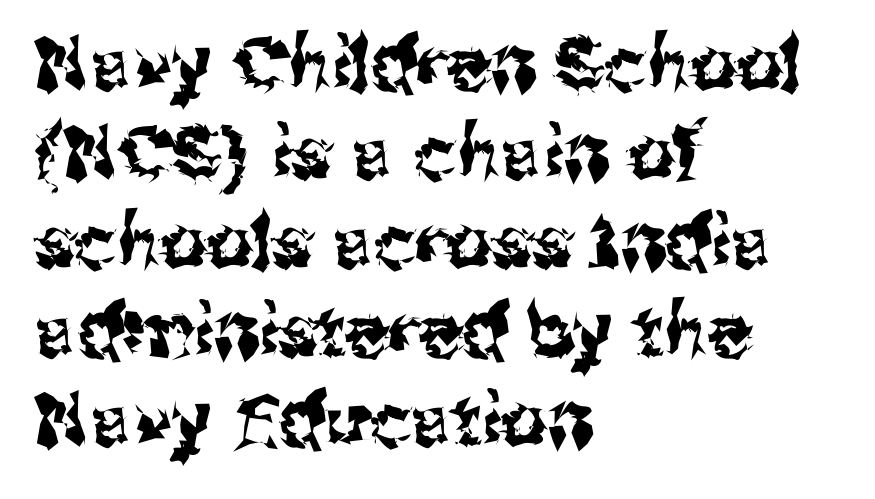
The image shows 73 px sans-serif type, upright; set left-aligned, line spacing 1.22x, normal letter spacing, not underlined; medium stroke contrast and a medium x-height.
